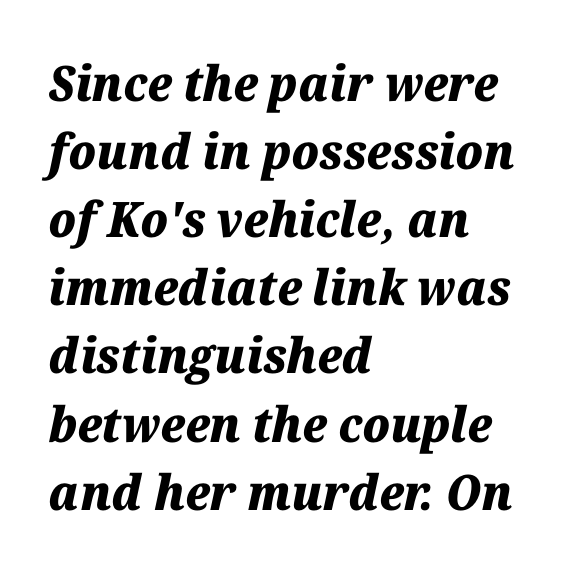
{"italic": "yes", "lean": "right", "slant_degrees": 12, "bold": "yes", "weight": "heavy", "width": "normal", "stroke_contrast": "medium", "x_height": "medium", "monospaced": "no", "underline": "no", "align": "left", "line_spacing": "normal", "line_spacing_ratio": 1.39, "letter_spacing": "normal", "letter_spacing_em": 0.0, "glyph_px": 49}
